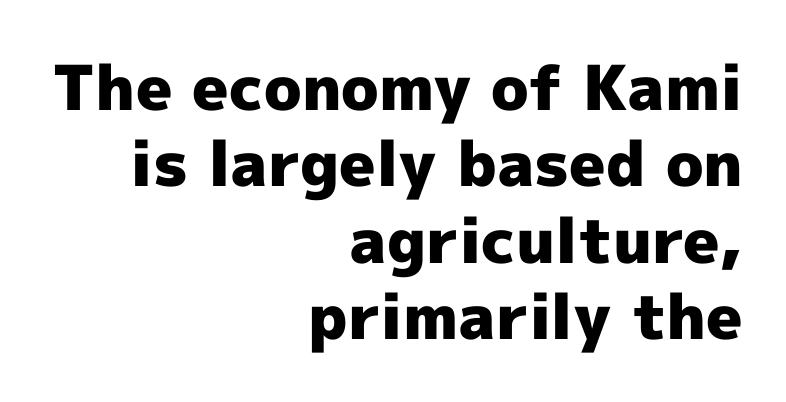
The image shows 62 px heavy sans-serif type, upright; set right-aligned, line spacing 1.23x, normal letter spacing, not underlined; a medium x-height.
